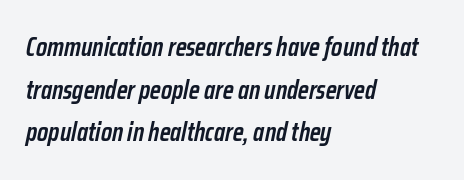
Just letters on the line, the space beneath them empty. What's the leading like? Ordinary, nothing unusual. This sample uses plain, unmodified letter spacing. The strokes are fattened partway — semibold, not bold. The axis of the letterforms is tilted away from vertical. Teacher's note: observe the even left margin — that is flush-left alignment.
